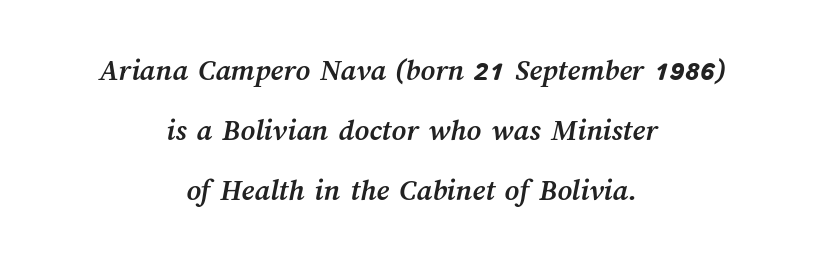
Q: Is the text bold? A: Yes.
Q: Is the text underlined? A: No.
Q: How is the paragraph aligned? A: Centered.
Q: Is the spacing between letters normal or unusually wide? A: Normal.
Q: Is the spacing between lines tight, normal or loose? A: Loose.
Q: Width (condensed, normal, or wide)? A: Normal.
Q: Stroke contrast? A: Medium.
Q: x-height? A: Medium.
Q: Monospaced? A: No.
